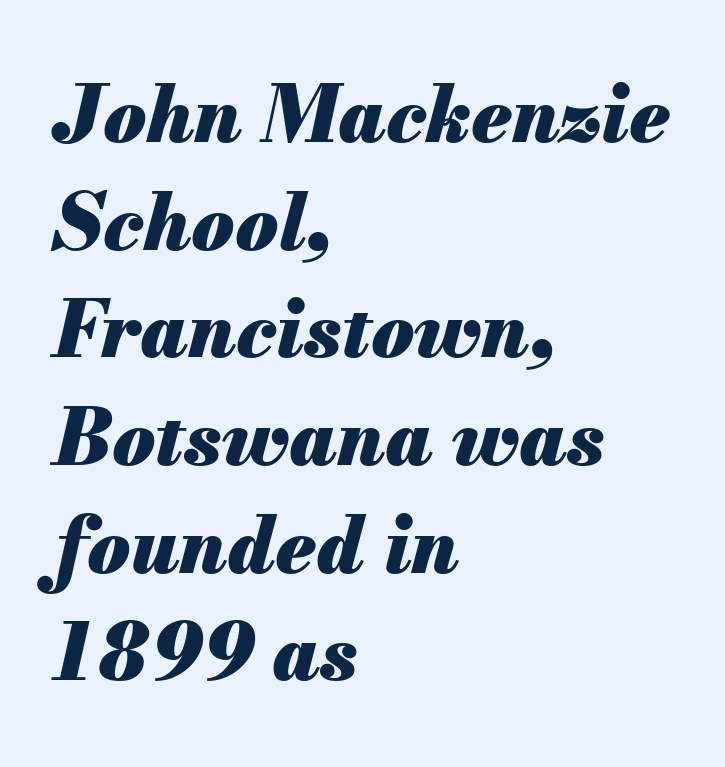
Q: Is the text bold? A: Yes.
Q: Is the text italic (slanted)? A: Yes, it leans right by about 13 degrees.
Q: Is the text underlined? A: No.
Q: How is the paragraph aligned? A: Left-aligned.
Q: Is the spacing between letters normal or unusually wide? A: Normal.
Q: Is the spacing between lines tight, normal or loose? A: Normal.
Q: Width (condensed, normal, or wide)? A: Normal.
Q: Stroke contrast? A: Medium.
Q: x-height? A: Small.
Q: Monospaced? A: No.
